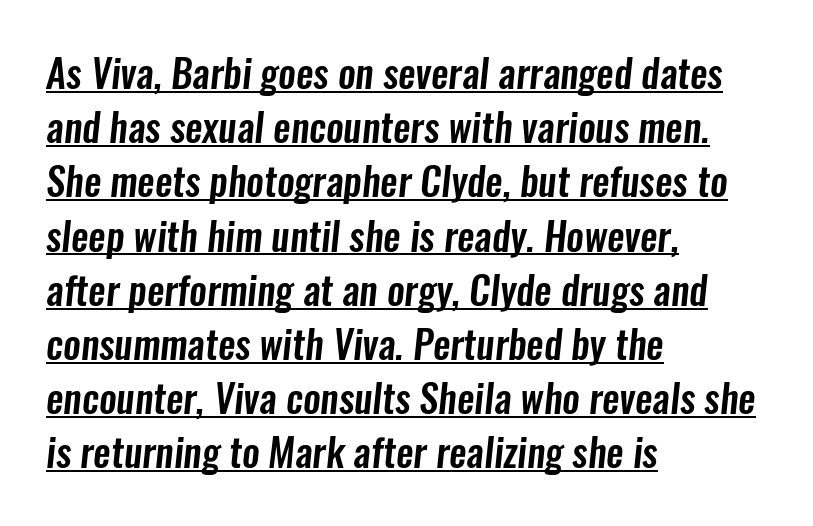
Serifs: no, the terminals of the letterforms are clean. The words here are underlined. Each line starts at the same left margin while the right side varies. Is this a fixed-width face? No — the glyphs have proportional, varying widths. The face used here is rendered with its standard letterfit. Honestly, the row spacing looks completely unremarkable.
